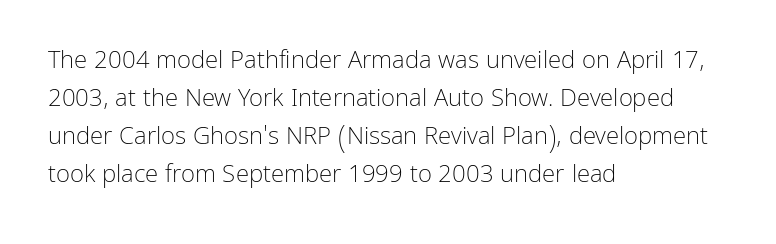
Q: Is the text bold? A: No.
Q: Is the text italic (slanted)? A: No, it is upright.
Q: Is the text underlined? A: No.
Q: How is the paragraph aligned? A: Left-aligned.
Q: Is the spacing between letters normal or unusually wide? A: Normal.
Q: Is the spacing between lines tight, normal or loose? A: Normal.
